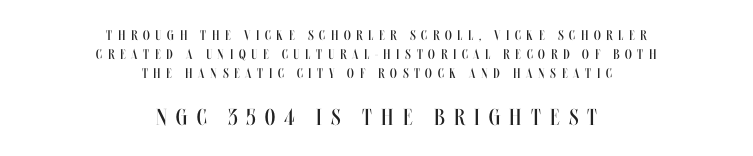
Q: Is the text bold? A: No.
Q: Is the text italic (slanted)? A: No, it is upright.
Q: Is the text underlined? A: No.
Q: How is the paragraph aligned? A: Centered.
Q: Is the spacing between letters normal or unusually wide? A: Unusually wide.
Q: Is the spacing between lines tight, normal or loose? A: Normal.
Q: Which block of text is set in a larger size, the first (top) or the second (bottom)? A: The second (bottom) one.
